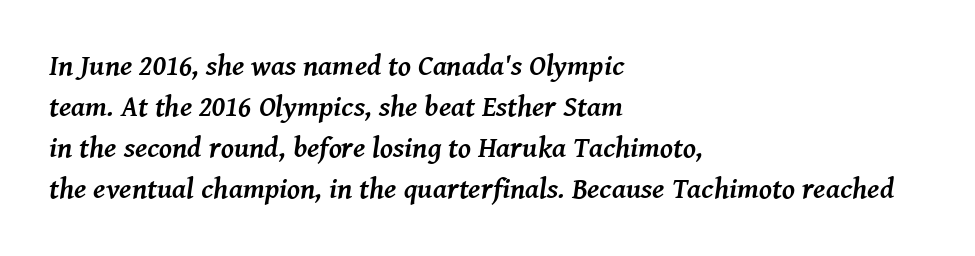
The rendering shows small feet on the letterforms — a serif design. Regular leading. A typesetter would call this zero additional tracking. Layout note: lines flush left. Each glyph is drawn with heavy, bold strokes. Yep, that's italic — everything's leaning.
